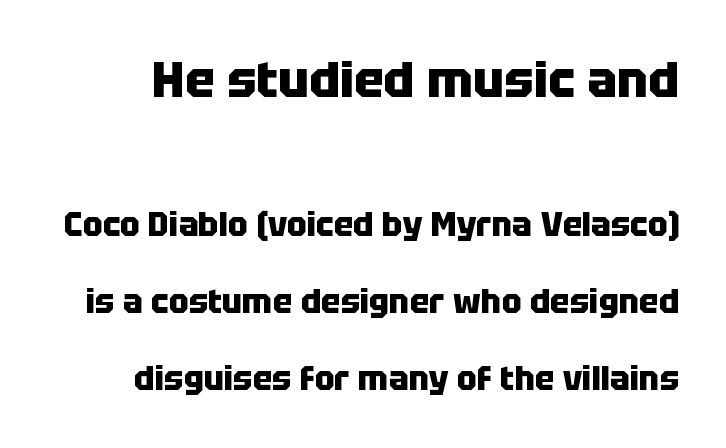
Weight check: bold — yes, fully. Caption: standard tracking, unaltered. Spacing verdict: proportional, widths tailored to each character. What kind of face is this? One without serifs — a sans. Check under the words: just untouched page.
